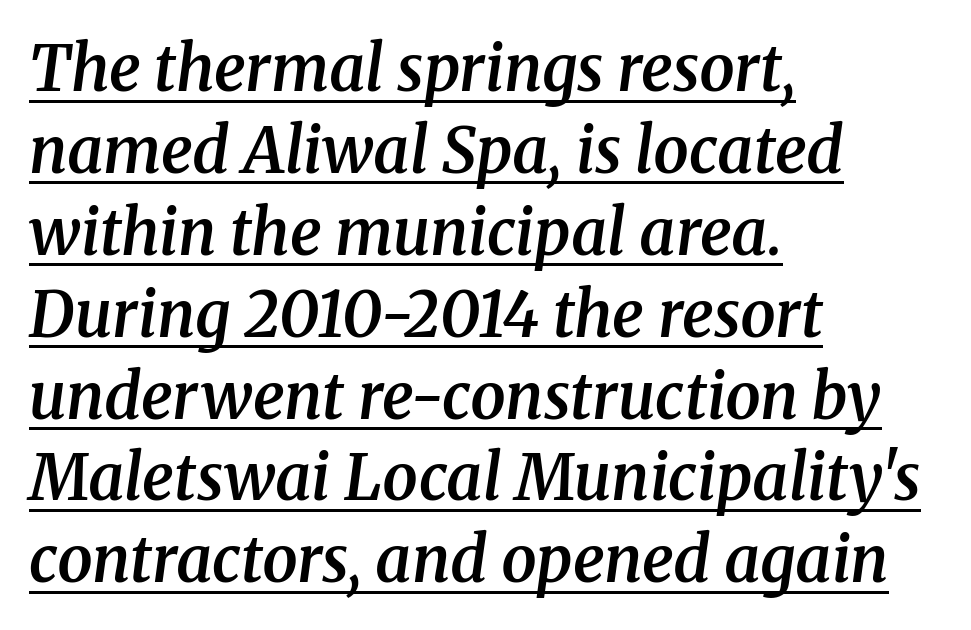
The image shows 63 px semibold serif type, italic (leaning right); set left-aligned, normal line spacing (1.3x), normal letter spacing, underlined; medium stroke contrast and a medium x-height.
